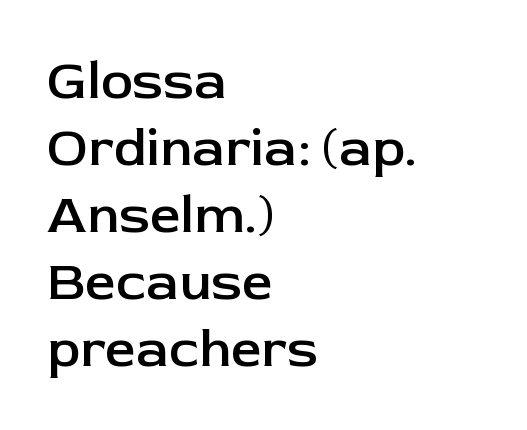
I'd describe the lettering as semibold — firm but not a full bold. The passage shown is typed in a proportional face where columns would drift. Left-aligned paragraph, ragged on the right. Designer's note — italics off, roman on.
